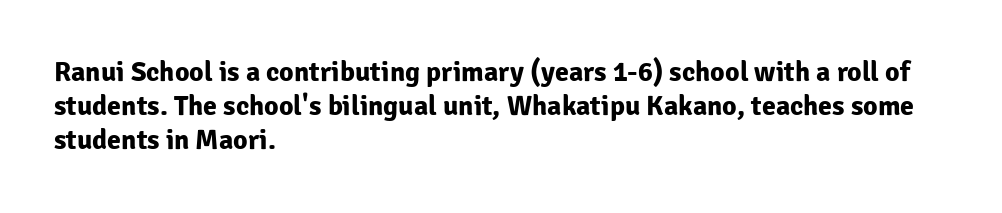
{"serif": "no", "italic": "no", "bold": "yes", "weight": "bold", "width": "normal", "stroke_contrast": "low", "x_height": "medium", "monospaced": "no", "underline": "no", "align": "left", "line_spacing_ratio": 1.22, "letter_spacing": "normal", "letter_spacing_em": 0.0, "glyph_px": 28}
